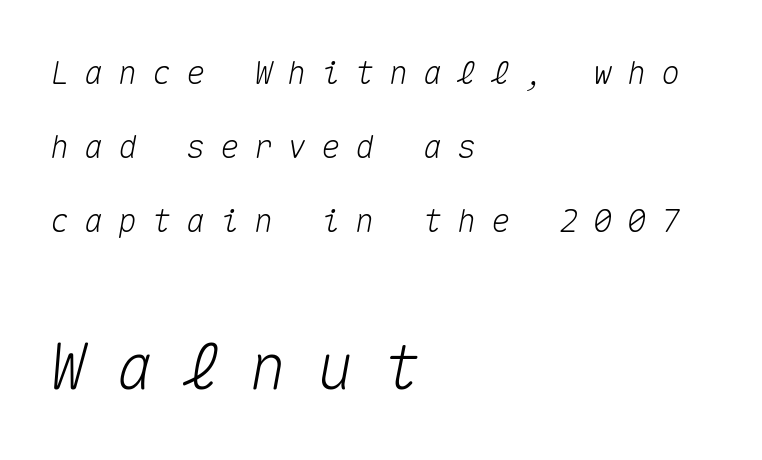
{"italic": "yes", "lean": "right", "slant_degrees": 10, "width": "normal", "stroke_contrast": "medium", "x_height": "medium", "monospaced": "yes", "underline": "no", "align": "left", "line_spacing": "loose", "line_spacing_ratio": 2.32, "letter_spacing": "wide", "letter_spacing_em": 0.46, "larger_block": "second", "size_ratio": 1.97, "glyph_px": 63}
